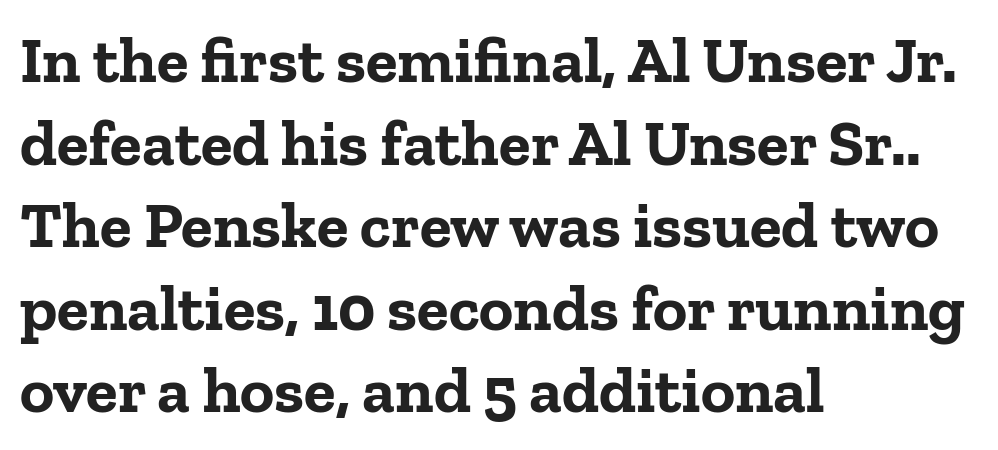
{"serif": "yes", "italic": "no", "bold": "yes", "weight": "bold", "width": "normal", "stroke_contrast": "low", "x_height": "medium", "monospaced": "no", "underline": "no", "align": "left", "line_spacing": "normal", "line_spacing_ratio": 1.27, "letter_spacing": "normal", "letter_spacing_em": 0.0, "glyph_px": 65}
